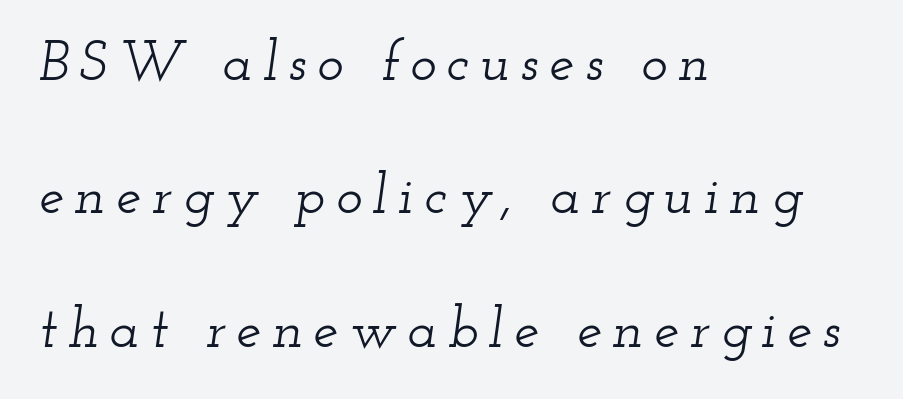
The typography opts for an oblique posture over an upright one. The face used here is seriffed, in the tradition of book romans. Widely set lines give the paragraph a tall, airy silhouette. Decoration check: the copy has no underline.
